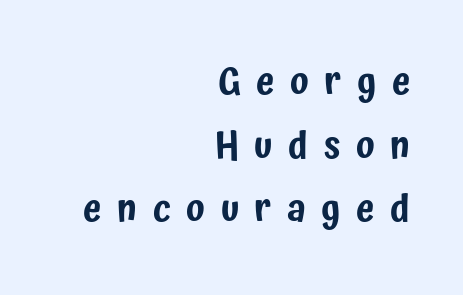
The image shows 37 px condensed sans-serif type, upright; set right-aligned, line spacing 1.72x, unusually wide letter spacing (+0.42 em), not underlined; low stroke contrast and a medium x-height.
